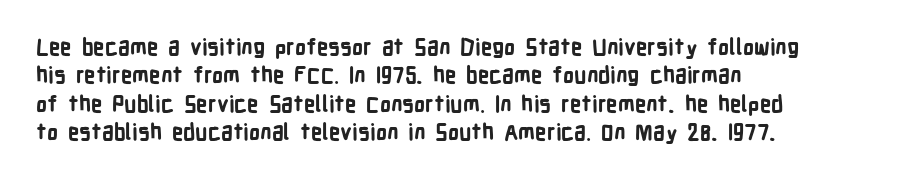
{"italic": "no", "bold": "yes", "underline": "no", "align": "left", "line_spacing": "normal", "line_spacing_ratio": 1.29, "letter_spacing": "normal", "letter_spacing_em": 0.0, "glyph_px": 22}
